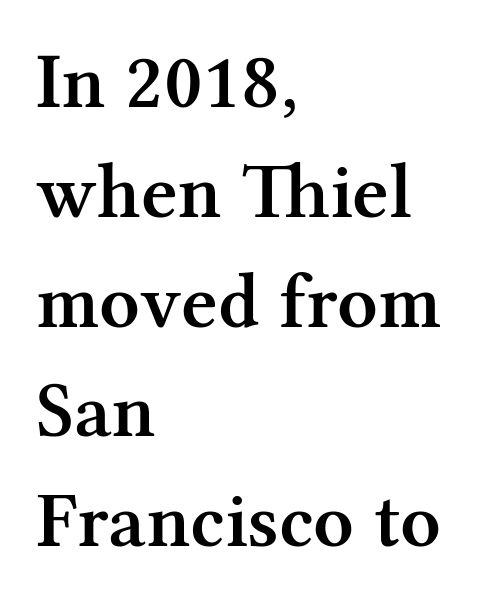
The image shows 79 px semibold serif type, upright; set left-aligned, normal line spacing (1.39x), normal letter spacing, not underlined; medium stroke contrast and a medium x-height.
